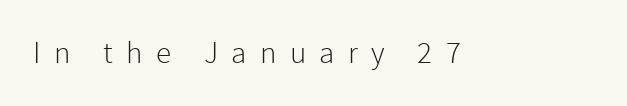
{"serif": "no", "italic": "no", "bold": "no", "weight": "light", "width": "normal", "stroke_contrast": "low", "x_height": "medium", "monospaced": "no", "underline": "no", "letter_spacing": "wide", "letter_spacing_em": 0.43, "glyph_px": 31}
